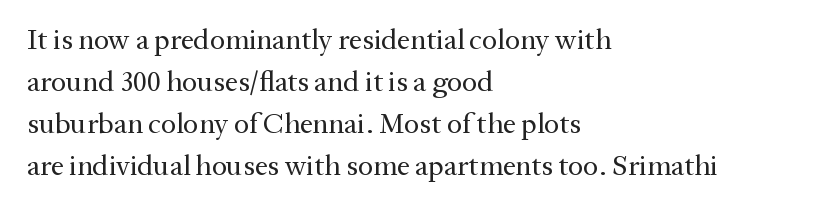
Q: Is the text bold? A: No.
Q: Is the text italic (slanted)? A: No, it is upright.
Q: Is the typeface a serif or a sans-serif typeface? A: Serif.
Q: Is the text underlined? A: No.
Q: How is the paragraph aligned? A: Left-aligned.
Q: Is the spacing between letters normal or unusually wide? A: Normal.
Q: Is the spacing between lines tight, normal or loose? A: Normal.
Q: Width (condensed, normal, or wide)? A: Normal.
Q: Stroke contrast? A: Medium.
Q: x-height? A: Medium.
Q: Monospaced? A: No.
